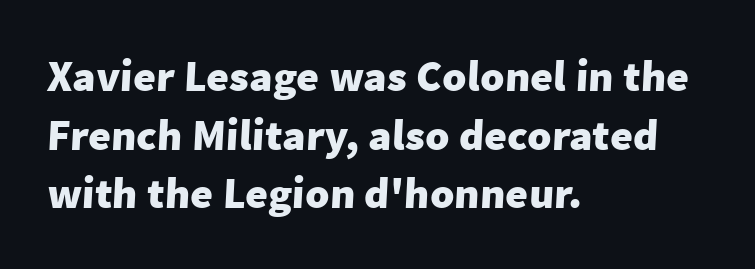
The typesetter chose a ragged-right arrangement here. The type is set solid horizontally, with unmodified tracking. Look at the bottom of the vertical strokes: they stop flat, with no serifs. In terms of leading, this rendering sits right in the middle.
